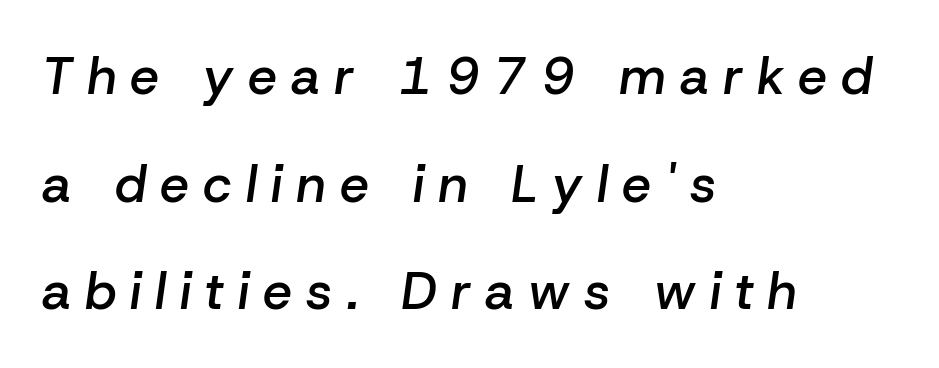
The image shows 52 px semibold type, italic (leaning right); set left-aligned, loose line spacing (2.07x), unusually wide letter spacing (+0.27 em), not underlined; low stroke contrast and a medium x-height.
